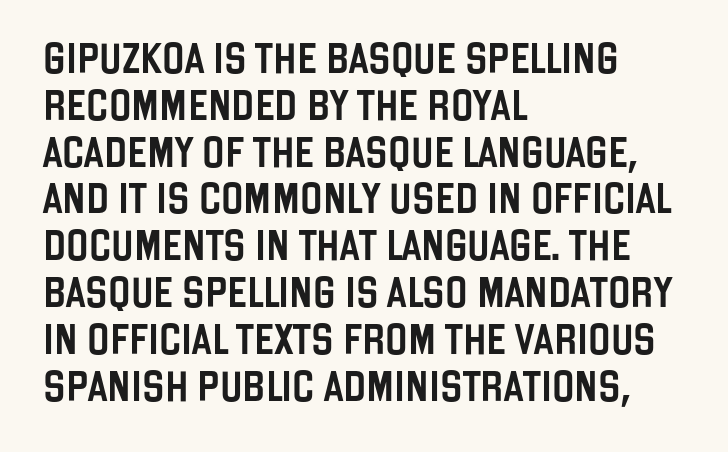
{"serif": "no", "italic": "no", "width": "condensed", "stroke_contrast": "low", "x_height": "large", "monospaced": "no", "underline": "no", "align": "left", "line_spacing": "normal", "line_spacing_ratio": 1.56, "letter_spacing": "normal", "letter_spacing_em": 0.0, "glyph_px": 30}
